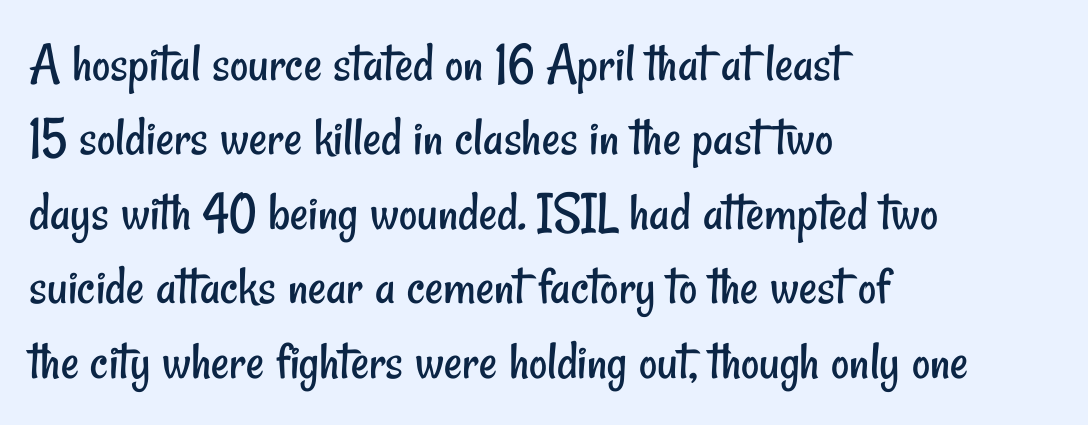
Q: Is the text bold? A: No.
Q: Is the typeface a serif or a sans-serif typeface? A: Sans-serif.
Q: Is the text underlined? A: No.
Q: How is the paragraph aligned? A: Left-aligned.
Q: Is the spacing between letters normal or unusually wide? A: Normal.
Q: Is the spacing between lines tight, normal or loose? A: Normal.
Q: Width (condensed, normal, or wide)? A: Condensed.
Q: Stroke contrast? A: Low.
Q: x-height? A: Small.
Q: Monospaced? A: No.
